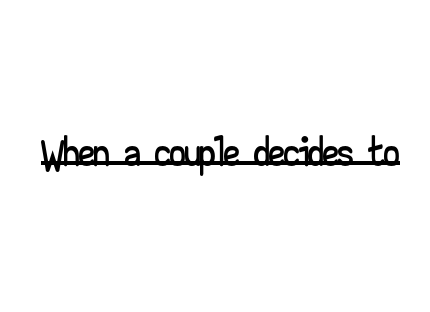
The letters stand upright; this is a roman face. To sum up the face: it is a sans, with no serifs. The face used here is proportionally spaced, like ordinary book or web type. The lettering is marked with a stroke running underneath it.
